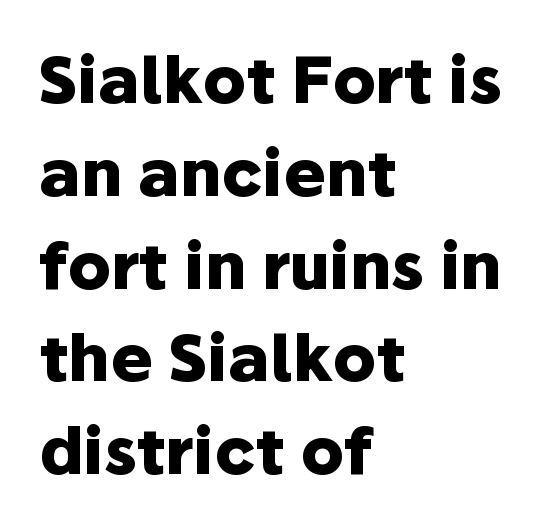
{"serif": "no", "italic": "no", "bold": "yes", "weight": "heavy", "width": "normal", "stroke_contrast": "low", "x_height": "medium", "monospaced": "no", "underline": "no", "align": "left", "line_spacing": "normal", "line_spacing_ratio": 1.45, "letter_spacing": "normal", "letter_spacing_em": 0.0, "glyph_px": 64}
